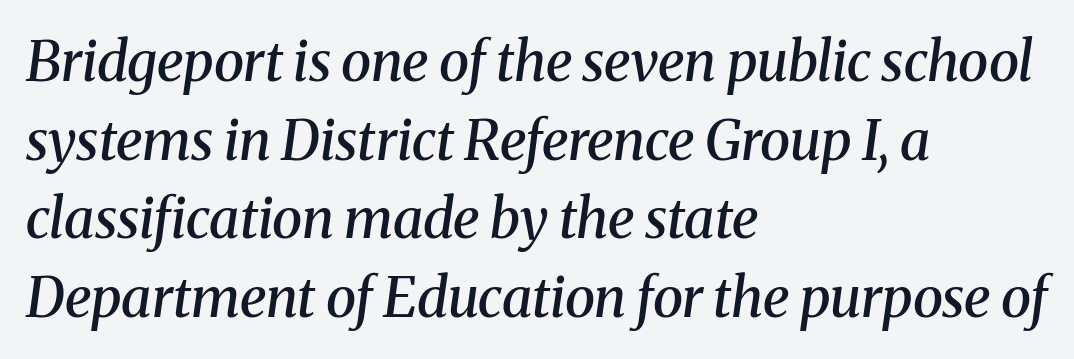
Each new line begins a customary step beneath the previous one. This is the in-between weight designers call semibold or demi. Every character sits at an angle, as italics do. Compared with a centered layout, this one pins lines to the left instead. The line texture is even and compact thanks to regular tracking. Has an underline been added? It has not.
